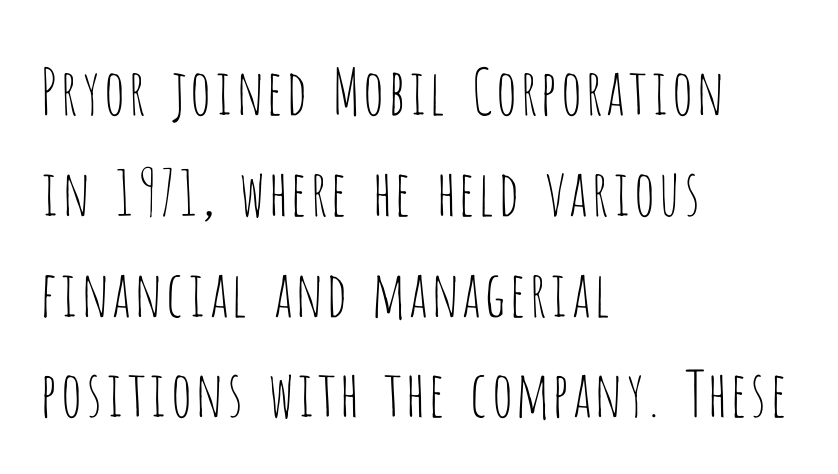
Q: Is the text bold? A: No.
Q: Is the text italic (slanted)? A: No, it is upright.
Q: Is the typeface a serif or a sans-serif typeface? A: Sans-serif.
Q: Is the text underlined? A: No.
Q: How is the paragraph aligned? A: Left-aligned.
Q: Is the spacing between letters normal or unusually wide? A: Normal.
Q: Is the spacing between lines tight, normal or loose? A: Normal.
Q: Width (condensed, normal, or wide)? A: Condensed.
Q: Stroke contrast? A: Low.
Q: x-height? A: Large.
Q: Monospaced? A: No.
